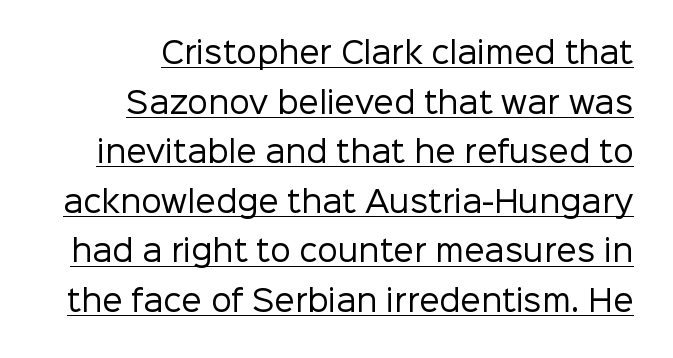
Grotesque or geometric, the face here clearly has no serifs. These lines are rendered in a variable-pitch font. The cut favours lightness, reaching ordinary text weight at its darkest. The horizontal fit of the characters is conventional and even.
